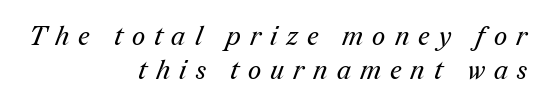
Q: Is the text bold? A: No.
Q: Is the text underlined? A: No.
Q: How is the paragraph aligned? A: Right-aligned.
Q: Is the spacing between letters normal or unusually wide? A: Unusually wide.
Q: Is the spacing between lines tight, normal or loose? A: Normal.
